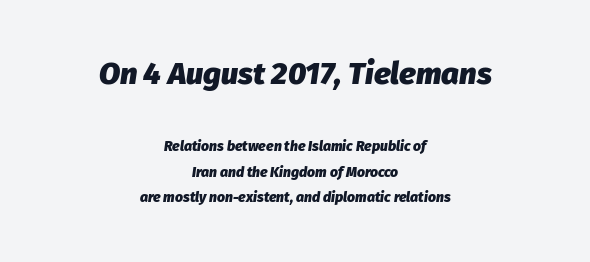
Q: Is the text bold? A: Yes.
Q: Is the text italic (slanted)? A: Yes, it leans right by about 8 degrees.
Q: Is the text underlined? A: No.
Q: How is the paragraph aligned? A: Centered.
Q: Is the spacing between letters normal or unusually wide? A: Normal.
Q: Which block of text is set in a larger size, the first (top) or the second (bottom)? A: The first (top) one.
Q: Width (condensed, normal, or wide)? A: Normal.
Q: Stroke contrast? A: Low.
Q: x-height? A: Medium.
Q: Monospaced? A: No.
